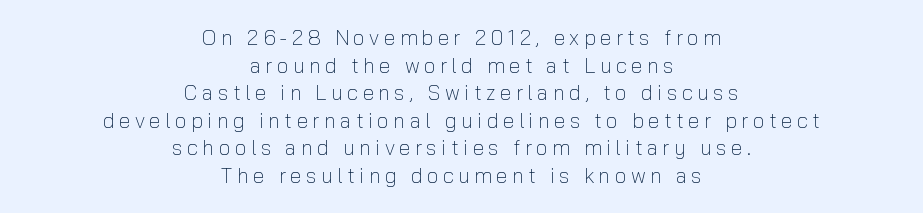
Q: Is the text bold? A: No.
Q: Is the text italic (slanted)? A: No, it is upright.
Q: Is the text underlined? A: No.
Q: How is the paragraph aligned? A: Centered.
Q: Is the spacing between letters normal or unusually wide? A: Unusually wide.
Q: Is the spacing between lines tight, normal or loose? A: Normal.
